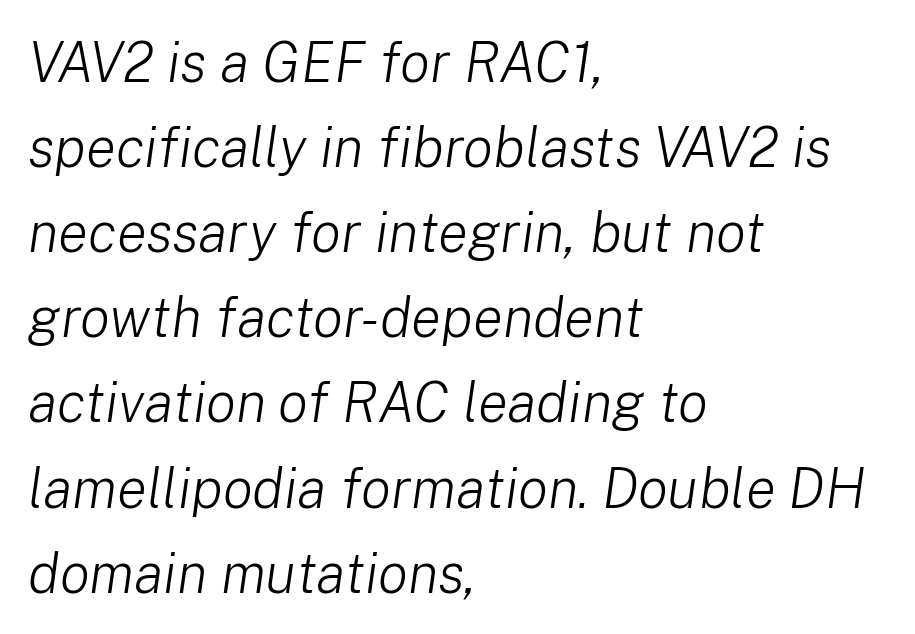
Q: Is the text bold? A: No.
Q: Is the text italic (slanted)? A: Yes, it leans right by about 8 degrees.
Q: Is the text underlined? A: No.
Q: How is the paragraph aligned? A: Left-aligned.
Q: Is the spacing between letters normal or unusually wide? A: Normal.
Q: Is the spacing between lines tight, normal or loose? A: Normal.
Q: Width (condensed, normal, or wide)? A: Normal.
Q: Stroke contrast? A: Low.
Q: x-height? A: Medium.
Q: Monospaced? A: No.
